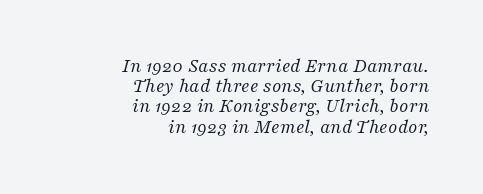
{"italic": "yes", "lean": "right", "slant_degrees": 16, "bold": "no", "underline": "no", "align": "right", "line_spacing": "tight", "line_spacing_ratio": 1.01, "letter_spacing": "normal", "letter_spacing_em": 0.0, "glyph_px": 20}
